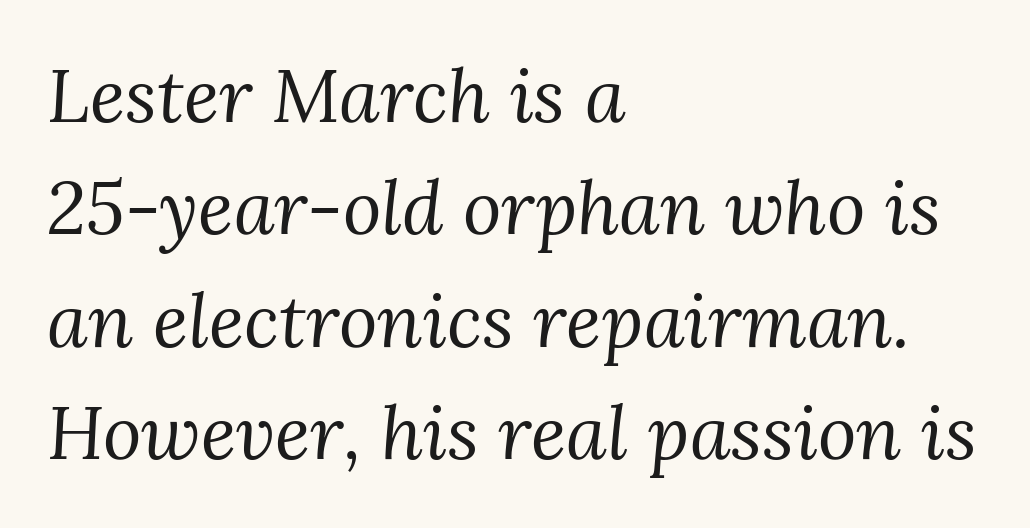
{"serif": "yes", "italic": "yes", "lean": "right", "slant_degrees": 3, "bold": "no", "weight": "regular", "width": "normal", "stroke_contrast": "medium", "x_height": "medium", "monospaced": "no", "underline": "no", "align": "left", "line_spacing": "normal", "line_spacing_ratio": 1.52, "letter_spacing": "normal", "letter_spacing_em": 0.0, "glyph_px": 74}
